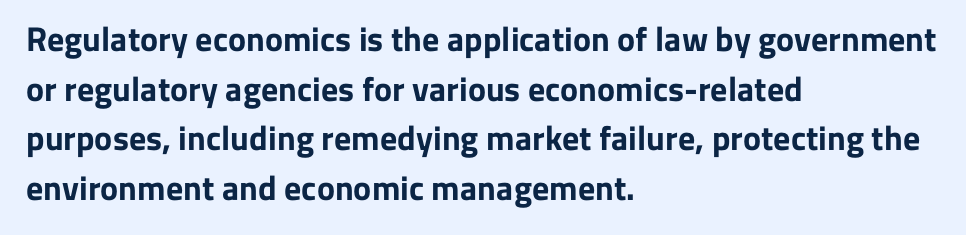
Notice how thick the strokes are: this is what a full bold looks like. Is this a fixed-width face? No — the glyphs have proportional, varying widths. Glyph-to-glyph distance matches everyday printed text. Examine the stroke ends and you'll find no serifs.
